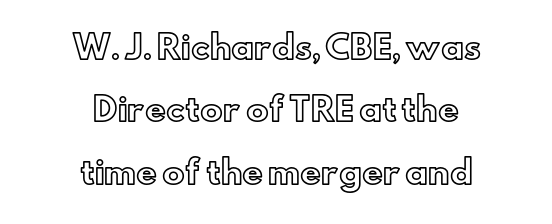
{"italic": "no", "width": "normal", "x_height": "small", "monospaced": "no", "underline": "no", "align": "center", "line_spacing": "loose", "line_spacing_ratio": 1.95, "letter_spacing": "normal", "letter_spacing_em": 0.0, "glyph_px": 32}
